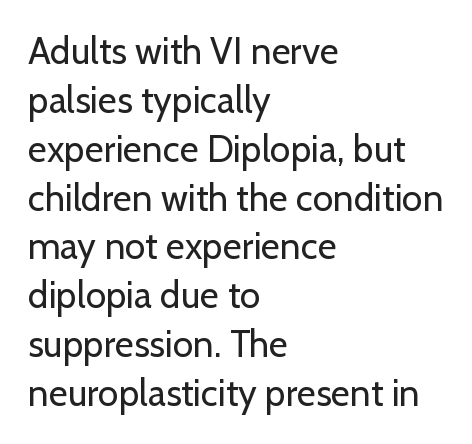
{"serif": "no", "italic": "no", "bold": "no", "weight": "regular", "width": "normal", "stroke_contrast": "low", "x_height": "medium", "monospaced": "no", "underline": "no", "align": "left", "line_spacing": "normal", "line_spacing_ratio": 1.32, "letter_spacing": "normal", "letter_spacing_em": 0.0, "glyph_px": 37}
